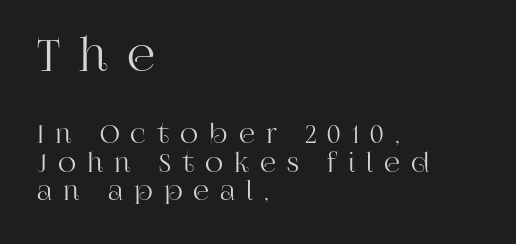
{"serif": "yes", "italic": "no", "width": "normal", "stroke_contrast": "high", "x_height": "large", "monospaced": "no", "underline": "no", "align": "left", "line_spacing": "tight", "line_spacing_ratio": 1.15, "letter_spacing": "wide", "letter_spacing_em": 0.44, "larger_block": "first", "size_ratio": 1.76, "glyph_px": 44}
